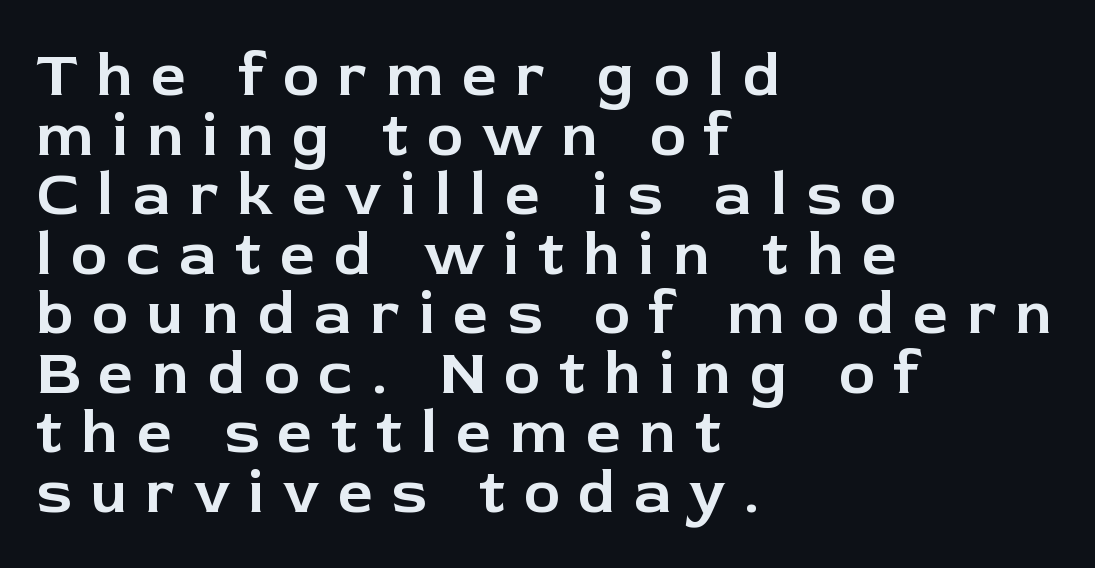
The image shows 62 px sans-serif type, upright; set left-aligned, tight line spacing (0.96x), unusually wide letter spacing (+0.3 em), not underlined; low stroke contrast and a medium x-height.
